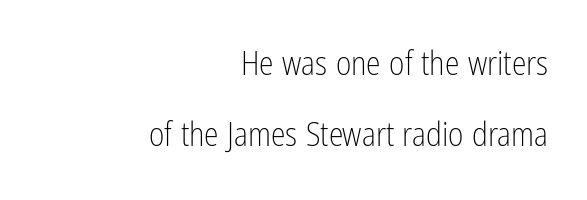
{"serif": "no", "italic": "no", "bold": "no", "weight": "light", "width": "condensed", "stroke_contrast": "low", "x_height": "medium", "monospaced": "no", "underline": "no", "align": "right", "line_spacing": "loose", "line_spacing_ratio": 2.14, "letter_spacing": "normal", "letter_spacing_em": 0.0, "glyph_px": 33}
